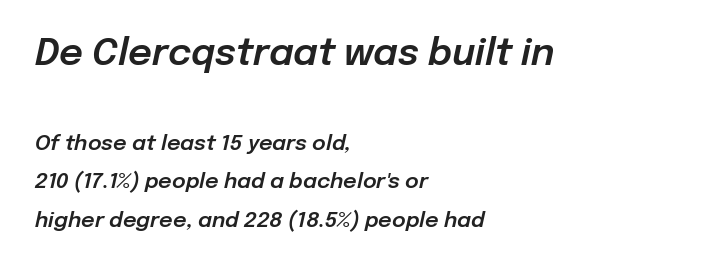
The image shows 37 px text type, italic (leaning right); set left-aligned, line spacing 1.84x, normal letter spacing, not underlined; the first (top) block is 1.76x larger; low stroke contrast and a medium x-height.
